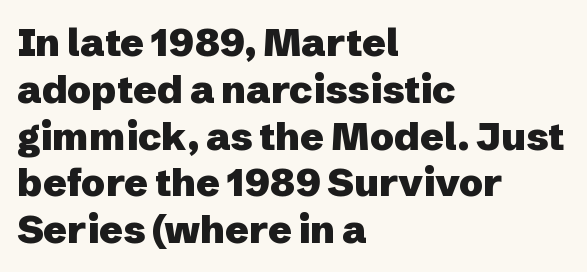
Q: Is the text bold? A: Yes.
Q: Is the text italic (slanted)? A: No, it is upright.
Q: Is the typeface a serif or a sans-serif typeface? A: Sans-serif.
Q: Is the text underlined? A: No.
Q: How is the paragraph aligned? A: Left-aligned.
Q: Is the spacing between letters normal or unusually wide? A: Normal.
Q: Width (condensed, normal, or wide)? A: Normal.
Q: Stroke contrast? A: Low.
Q: x-height? A: Medium.
Q: Monospaced? A: No.
